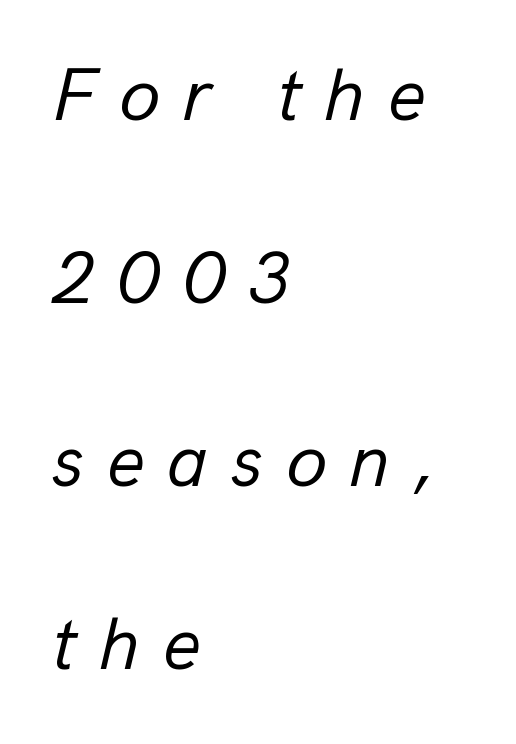
{"italic": "yes", "lean": "right", "slant_degrees": 13, "bold": "no", "weight": "regular", "width": "normal", "stroke_contrast": "low", "x_height": "medium", "monospaced": "no", "underline": "no", "align": "left", "line_spacing": "loose", "line_spacing_ratio": 2.44, "letter_spacing": "wide", "letter_spacing_em": 0.3, "glyph_px": 75}
